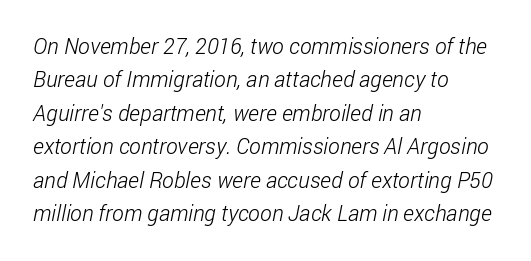
The image shows 22 px text type; set left-aligned, normal line spacing (1.52x), normal letter spacing, not underlined.
